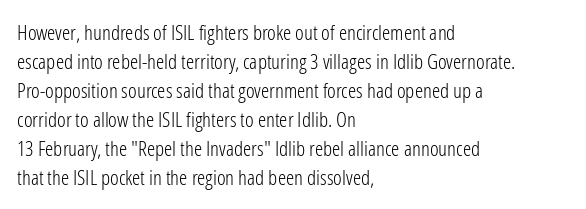
The image shows 21 px text type, upright; set left-aligned, normal line spacing (1.38x), normal letter spacing, not underlined.
